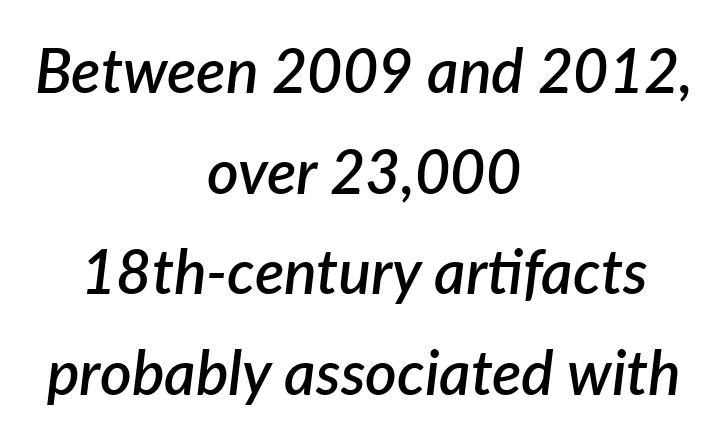
The image shows 61 px semibold type, italic (leaning right); set centered, normal line spacing (1.65x), normal letter spacing, not underlined; low stroke contrast and a medium x-height.
